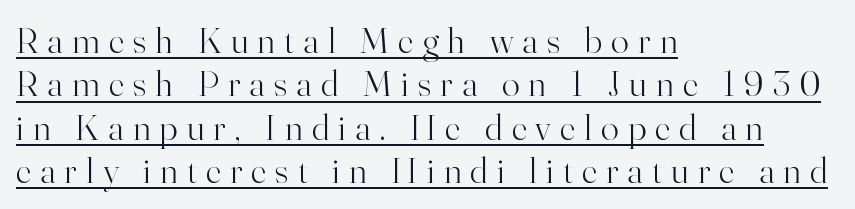
{"serif": "yes", "italic": "no", "bold": "no", "weight": "light", "width": "normal", "stroke_contrast": "high", "x_height": "small", "monospaced": "no", "underline": "yes", "align": "left", "line_spacing_ratio": 1.17, "letter_spacing": "wide", "letter_spacing_em": 0.25, "glyph_px": 37}
